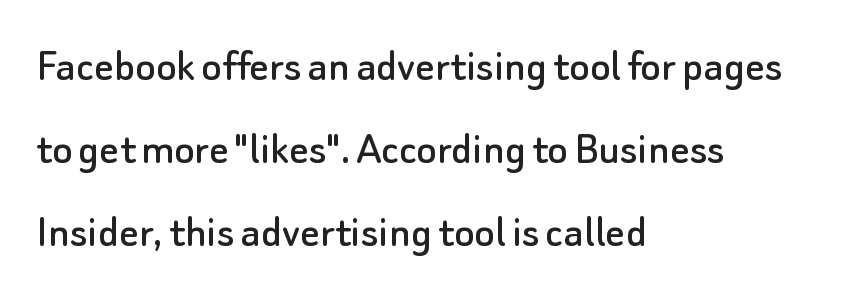
The letters advance in unequal steps, a hallmark of proportional type. Each row of text sits above clean, open space. The letters sit at their default tracking, neither squeezed nor spread. Typographically, this falls in the sans-serif category. Short and long lines alike share a common starting point at left. Upright lettering throughout.
